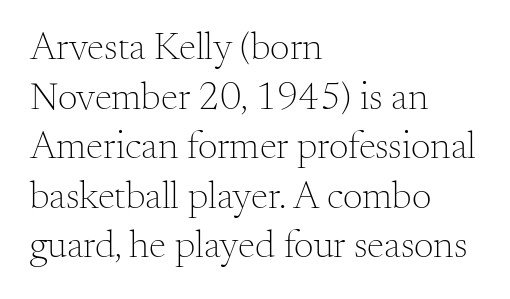
Caption: standard tracking, unaltered. Each letter keeps its own natural width here, so spacing adapts to shape. Quick note: underline off. Classification — serif. This is not heavy type; no bold has been used. Line starts are locked; line ends wander.
